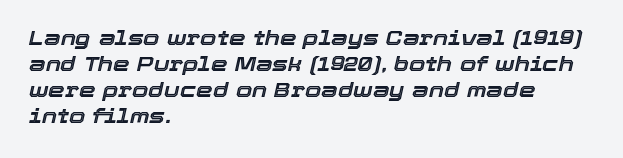
Anything drawn beneath the words? Only blank space. Caption: multi-line text, flush left, ragged right. Italic: yes, the glyphs are oblique. The rendering keeps characters at their native spacing.
